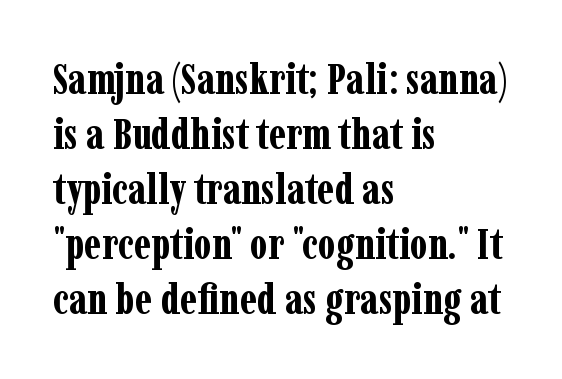
{"serif": "yes", "italic": "no", "bold": "yes", "weight": "bold", "width": "condensed", "stroke_contrast": "low", "x_height": "medium", "monospaced": "no", "underline": "no", "align": "left", "line_spacing": "normal", "line_spacing_ratio": 1.28, "letter_spacing": "normal", "letter_spacing_em": 0.0, "glyph_px": 43}
